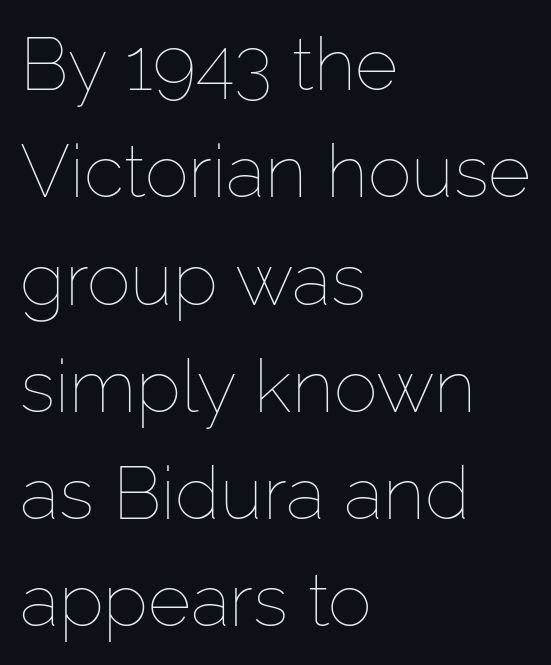
{"italic": "no", "bold": "no", "weight": "thin", "width": "normal", "stroke_contrast": "low", "x_height": "medium", "monospaced": "no", "underline": "no", "align": "left", "line_spacing": "normal", "line_spacing_ratio": 1.45, "letter_spacing": "normal", "letter_spacing_em": 0.0, "glyph_px": 74}
